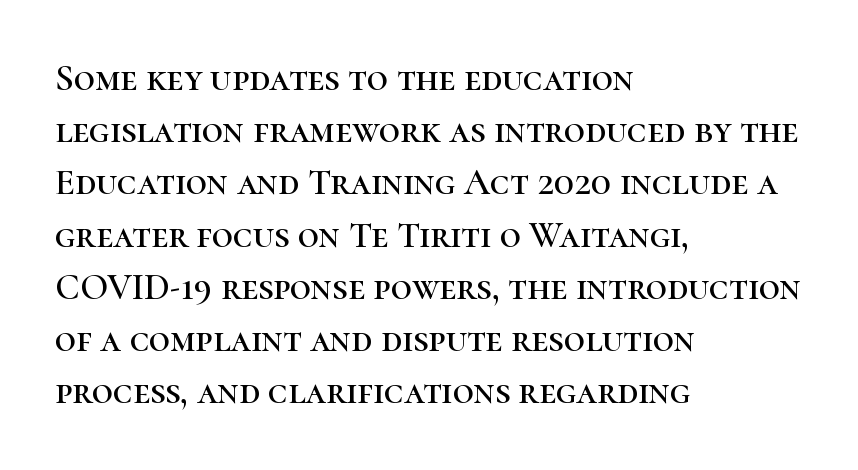
{"serif": "yes", "italic": "no", "width": "normal", "stroke_contrast": "high", "x_height": "medium", "monospaced": "no", "underline": "no", "align": "left", "line_spacing": "normal", "line_spacing_ratio": 1.41, "letter_spacing": "normal", "letter_spacing_em": 0.0, "glyph_px": 37}
